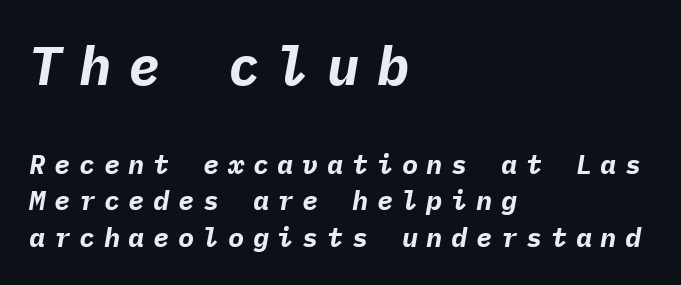
Q: Is the text bold? A: Yes.
Q: Is the text italic (slanted)? A: Yes, it leans right by about 9 degrees.
Q: Is the text underlined? A: No.
Q: How is the paragraph aligned? A: Left-aligned.
Q: Is the spacing between letters normal or unusually wide? A: Unusually wide.
Q: Is the spacing between lines tight, normal or loose? A: Normal.
Q: Which block of text is set in a larger size, the first (top) or the second (bottom)? A: The first (top) one.
Q: Width (condensed, normal, or wide)? A: Normal.
Q: Stroke contrast? A: Low.
Q: x-height? A: Medium.
Q: Monospaced? A: Yes.
